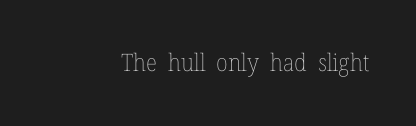
The image shows 24 px text type, upright; set normal letter spacing, not underlined.
